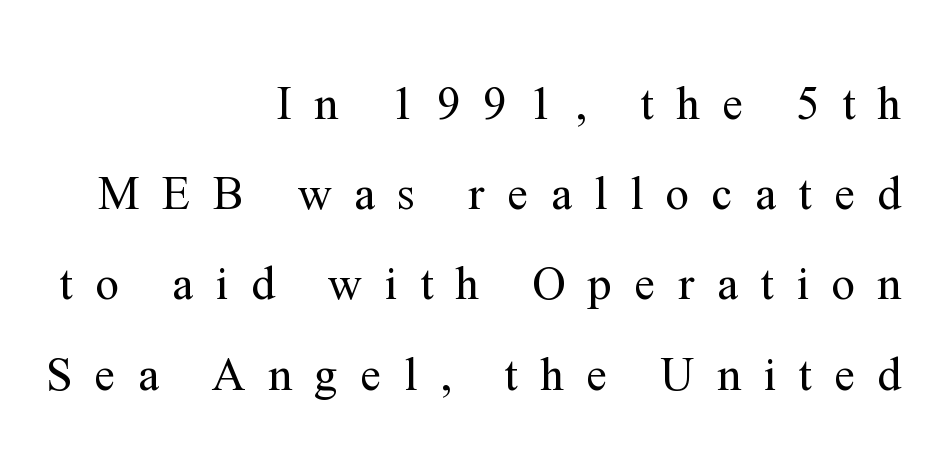
The image shows 47 px regular-weight serif type, upright; set right-aligned, loose line spacing (1.92x), unusually wide letter spacing (+0.48 em), not underlined; medium stroke contrast and a medium x-height.
